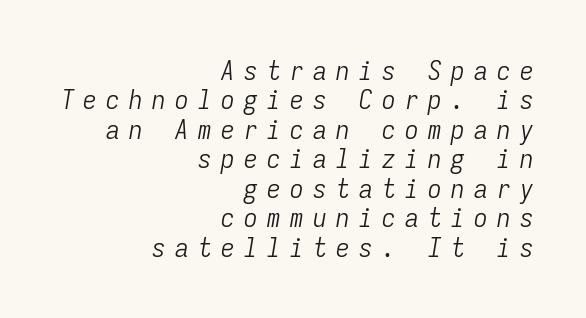
Beneath every word, the page is bare. Regarding leading, the lines here are crowded together. The line texture is sparse and dotted thanks to wide tracking. These glyphs show unthickened strokes, regular width or finer. The passage is arranged like a letterhead date or caption credit — flush right.
